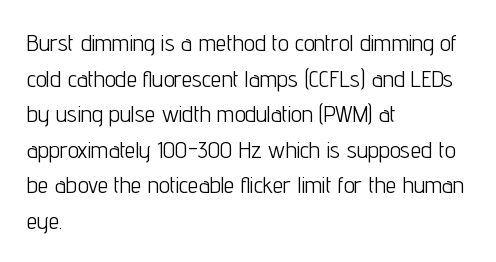
Q: Is the text bold? A: No.
Q: Is the text italic (slanted)? A: No, it is upright.
Q: Is the text underlined? A: No.
Q: How is the paragraph aligned? A: Left-aligned.
Q: Is the spacing between letters normal or unusually wide? A: Normal.
Q: Is the spacing between lines tight, normal or loose? A: Normal.
